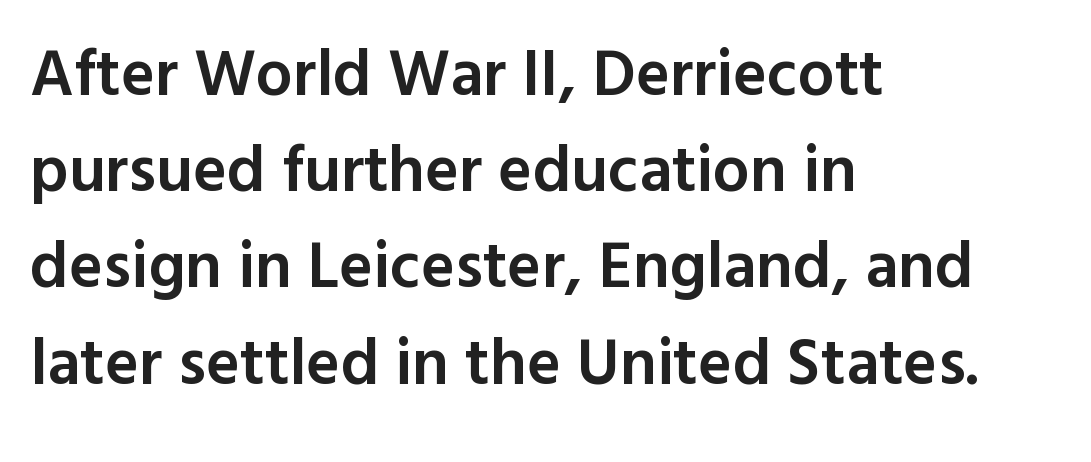
{"serif": "no", "italic": "no", "bold": "semi", "weight": "semibold", "width": "normal", "x_height": "medium", "monospaced": "no", "underline": "no", "align": "left", "line_spacing": "normal", "line_spacing_ratio": 1.48, "letter_spacing": "normal", "letter_spacing_em": 0.0, "glyph_px": 65}
